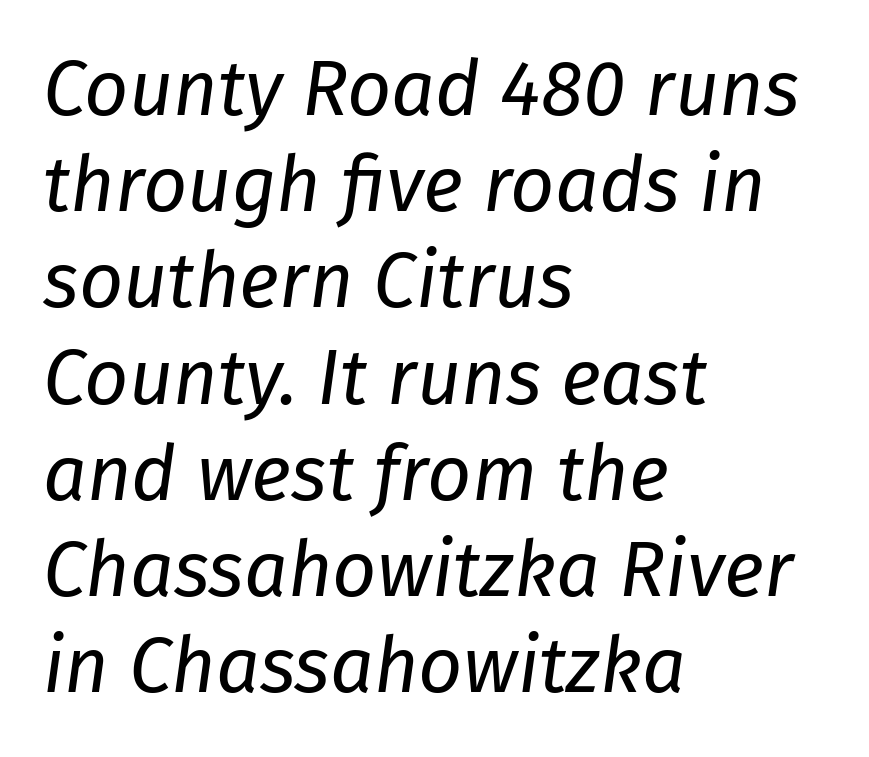
Q: Is the text bold? A: No.
Q: Is the text italic (slanted)? A: Yes, it leans right by about 8 degrees.
Q: Is the text underlined? A: No.
Q: How is the paragraph aligned? A: Left-aligned.
Q: Is the spacing between letters normal or unusually wide? A: Normal.
Q: Is the spacing between lines tight, normal or loose? A: Normal.
Q: Width (condensed, normal, or wide)? A: Normal.
Q: Stroke contrast? A: Low.
Q: x-height? A: Medium.
Q: Monospaced? A: No.
